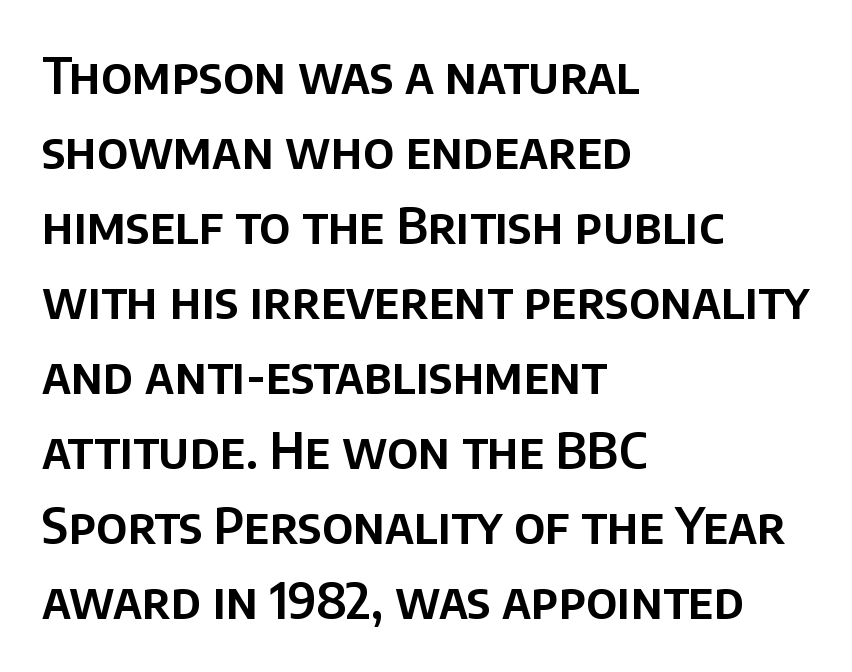
{"serif": "no", "italic": "no", "width": "normal", "stroke_contrast": "low", "x_height": "large", "monospaced": "no", "underline": "no", "align": "left", "line_spacing": "normal", "line_spacing_ratio": 1.5, "letter_spacing": "normal", "letter_spacing_em": 0.0, "glyph_px": 50}
